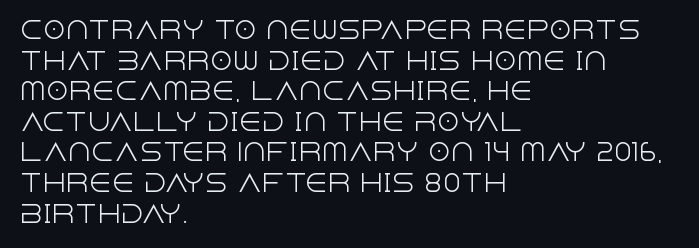
The image shows 23 px text type, upright; set left-aligned, normal line spacing (1.33x), normal letter spacing, not underlined.
